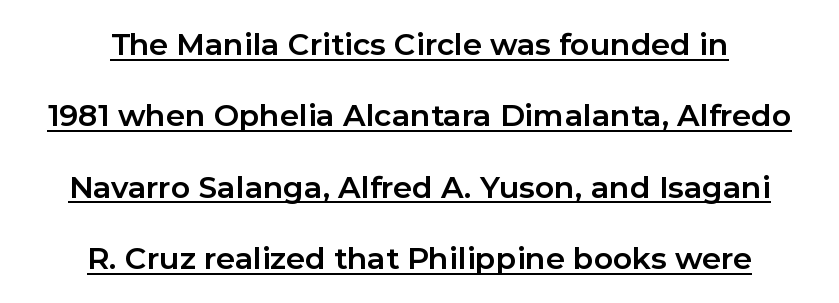
{"serif": "no", "italic": "no", "bold": "yes", "weight": "bold", "width": "normal", "stroke_contrast": "low", "x_height": "medium", "monospaced": "no", "underline": "yes", "align": "center", "line_spacing": "loose", "line_spacing_ratio": 2.38, "letter_spacing": "normal", "letter_spacing_em": 0.0, "glyph_px": 30}
